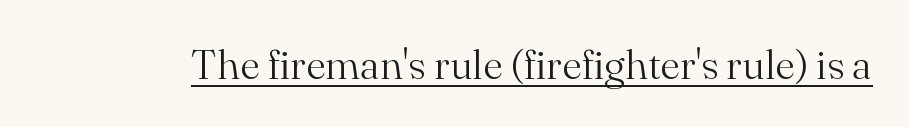
In terms of posture, this sample is upright. The words here are underlined. The letterforms sit shoulder to shoulder at normal distance. Ink coverage per letter is moderate at most. The face used here is seriffed, in the tradition of book romans. The letters advance in unequal steps, a hallmark of proportional type.
